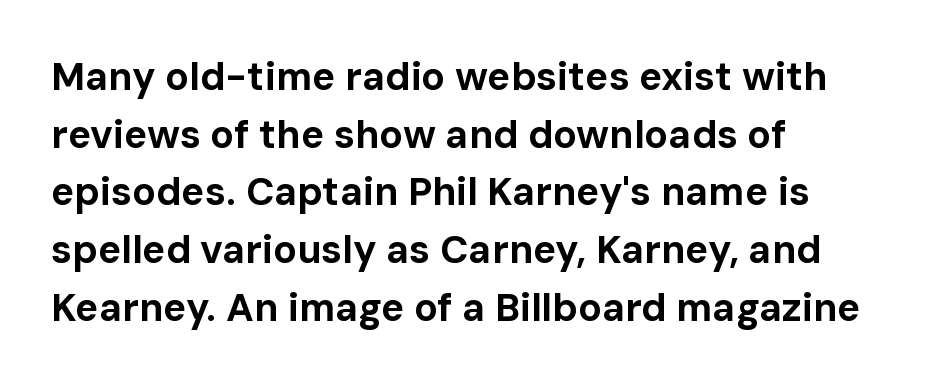
The image shows 39 px bold sans-serif type, upright; set left-aligned, normal line spacing (1.48x), normal letter spacing, not underlined; low stroke contrast and a medium x-height.
